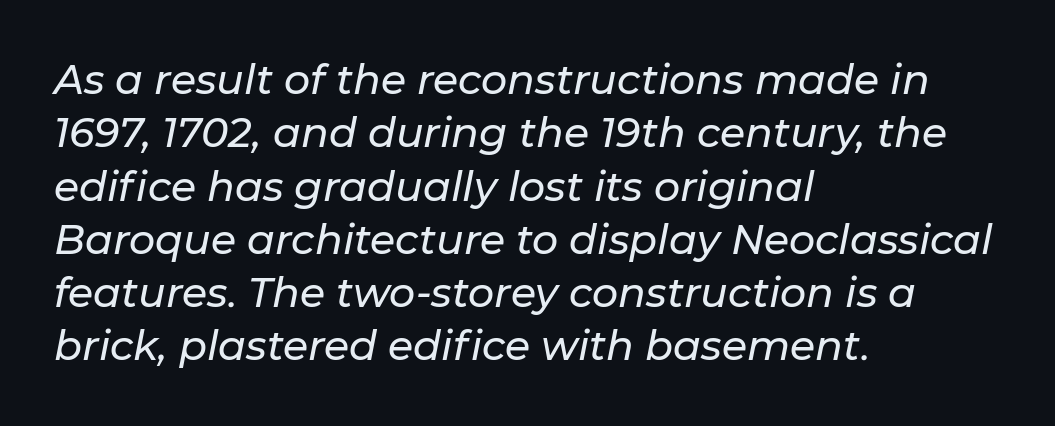
Q: Is the text italic (slanted)? A: Yes, it leans right by about 11 degrees.
Q: Is the text underlined? A: No.
Q: How is the paragraph aligned? A: Left-aligned.
Q: Is the spacing between letters normal or unusually wide? A: Normal.
Q: Is the spacing between lines tight, normal or loose? A: Normal.
Q: Width (condensed, normal, or wide)? A: Normal.
Q: Stroke contrast? A: Low.
Q: x-height? A: Medium.
Q: Monospaced? A: No.
